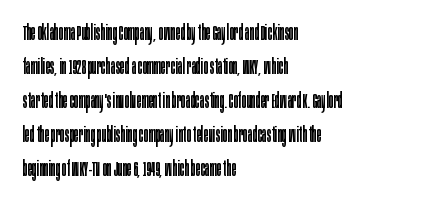
Caption: multi-line text, flush left, ragged right. Rendered with straight, roman letterforms. Beneath every word, the page is bare. Weight: not bold — regular or lighter. Nobody touched the tracking dial on this one. Vertically, the passage feels balanced, rows spaced as you'd expect.
